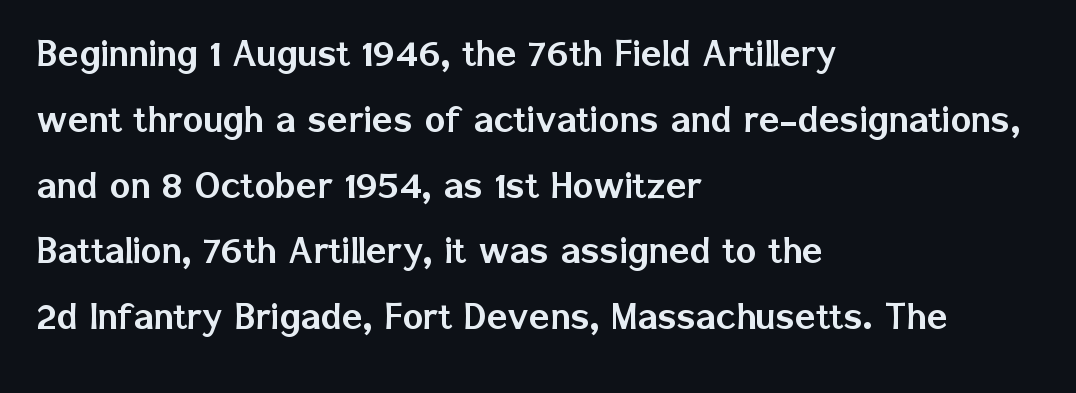
The image shows 43 px sans-serif type, upright; set left-aligned, normal line spacing (1.53x), normal letter spacing, not underlined; low stroke contrast and a medium x-height.
